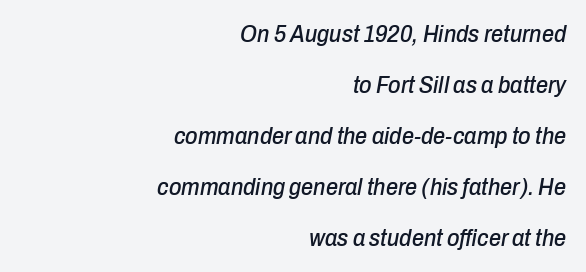
The image shows 24 px text type, italic (leaning right); set right-aligned, loose line spacing (2.12x), normal letter spacing, not underlined.
